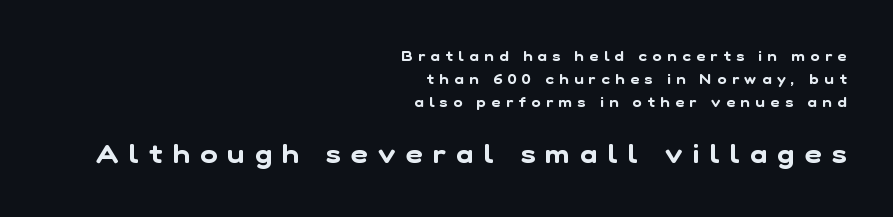
{"underline": "no", "align": "right", "line_spacing": "normal", "line_spacing_ratio": 1.64, "letter_spacing": "wide", "letter_spacing_em": 0.4, "larger_block": "second", "size_ratio": 1.86, "glyph_px": 26}
